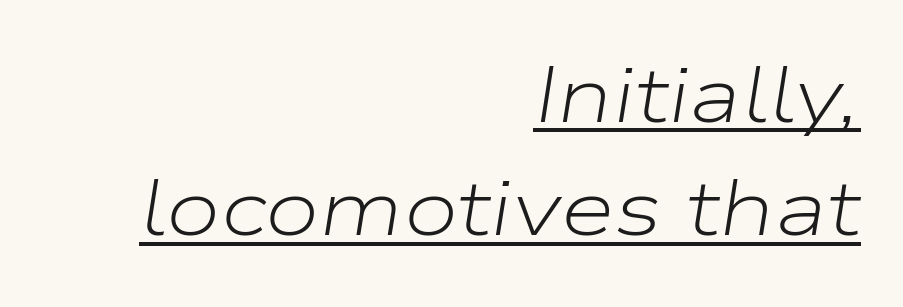
Proportional: the letters do not fall into vertical columns. Each word holds together tightly as a unit, with standard inter-letter gaps. All the whitespace from short lines collects on the left. Emphasis-style slanted type is in use.
